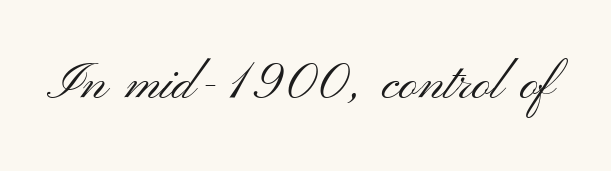
Q: Is the text bold? A: No.
Q: Is the text italic (slanted)? A: Yes.
Q: Is the typeface a serif or a sans-serif typeface? A: Sans-serif.
Q: Is the text underlined? A: No.
Q: Is the spacing between letters normal or unusually wide? A: Normal.
Q: Width (condensed, normal, or wide)? A: Wide.
Q: Stroke contrast? A: Medium.
Q: x-height? A: Small.
Q: Monospaced? A: No.
